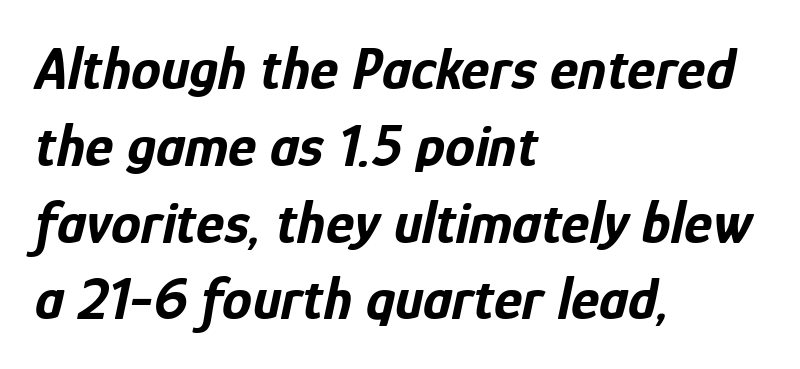
{"italic": "yes", "lean": "right", "slant_degrees": 12, "bold": "yes", "weight": "bold", "width": "condensed", "stroke_contrast": "low", "x_height": "medium", "monospaced": "no", "underline": "no", "align": "left", "line_spacing": "normal", "line_spacing_ratio": 1.28, "letter_spacing": "normal", "letter_spacing_em": 0.0, "glyph_px": 60}
